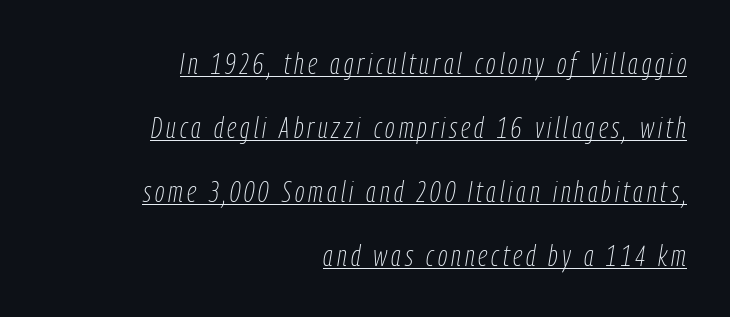
Looks like regular typesetting: each glyph gets only the width it needs. Every word sits above its own underline. Compared with typical paragraphs, the rows here are farther apart. Stems here are at most as thick as an everyday book face. The rendering anchors every line to the right-hand side. Is the type slanted? Yes — the strokes lean at a clear angle.
